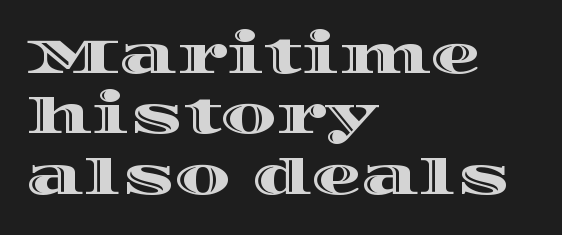
A clean baseline with only descenders dipping below it. Compared with typical body copy, the letter spacing here is the same. You could not count columns in this text — the font is proportionally spaced. The letters stand straight up with perfectly vertical stems. This rendering uses left alignment, leaving the right contour irregular.
